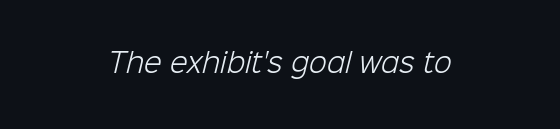
The characters are drawn with everyday or finer stroke widths. In terms of letterspacing, this is plain default setting. Decoration check: the copy has no underline. Alignment: centered.
